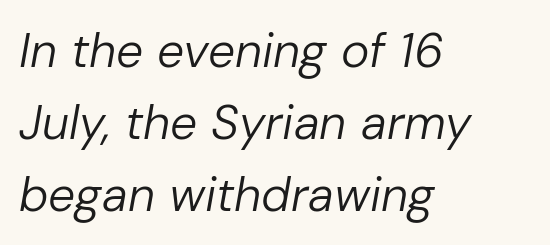
Q: Is the text bold? A: No.
Q: Is the text italic (slanted)? A: Yes, it leans right by about 10 degrees.
Q: Is the text underlined? A: No.
Q: How is the paragraph aligned? A: Left-aligned.
Q: Is the spacing between letters normal or unusually wide? A: Normal.
Q: Is the spacing between lines tight, normal or loose? A: Normal.
Q: Width (condensed, normal, or wide)? A: Normal.
Q: Stroke contrast? A: Low.
Q: x-height? A: Medium.
Q: Monospaced? A: No.
